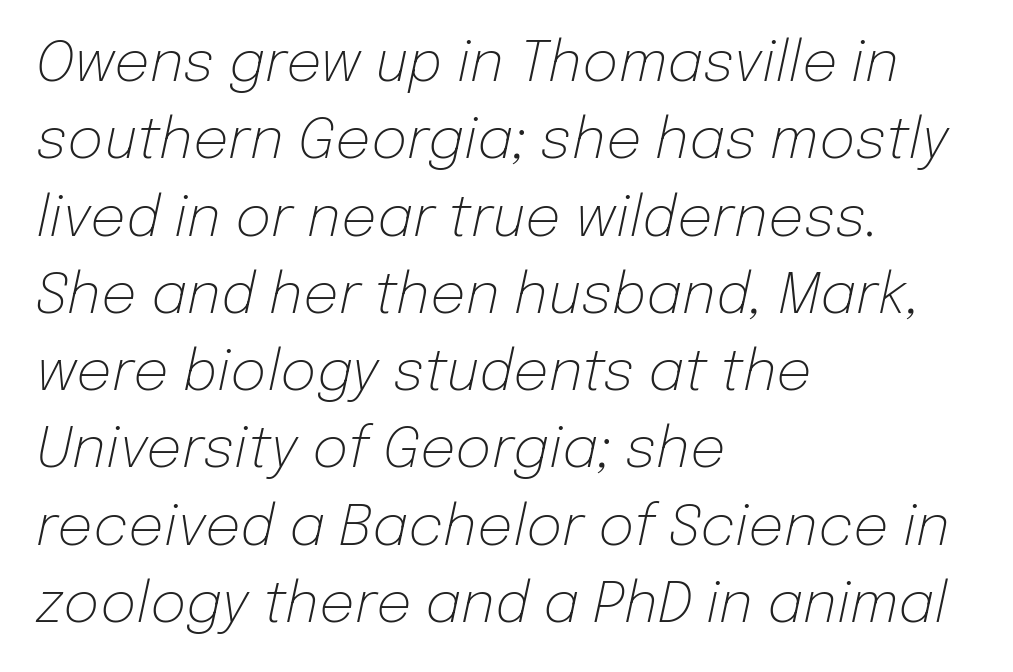
The rendering keeps characters at their native spacing. How would I describe the line gaps? Plain and ordinary. Posture: slanted. Check the space under the baseline: it is left empty. Is the type heavy? It reads as light-to-regular instead.
